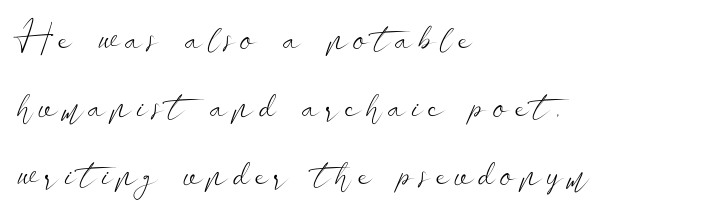
The image shows 38 px light, wide sans-serif type; set left-aligned, line spacing 1.79x, not underlined; low stroke contrast and a small x-height.
